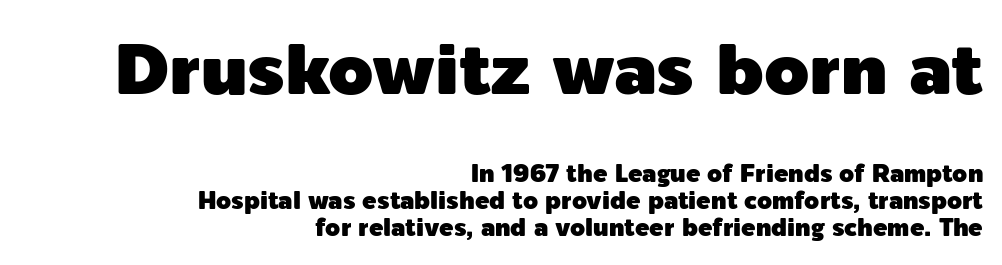
The face used here is a sans, in the tradition of grotesques and geometrics. Cramped leading. Only glyphs here, with clear space below each row. A student would notice the top passage is typeset larger than what follows. Students, note that the glyphs here touch the page at normal intervals. The typesetter chose a ragged-left arrangement here.
